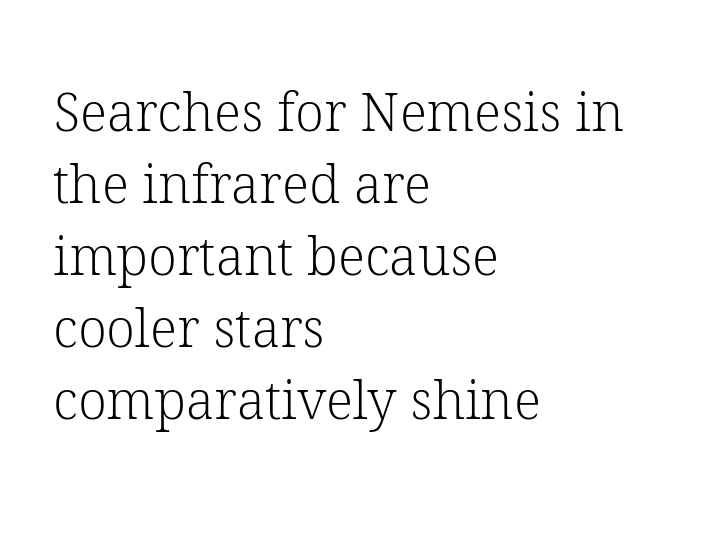
{"serif": "yes", "italic": "no", "bold": "no", "weight": "light", "width": "normal", "stroke_contrast": "low", "x_height": "medium", "monospaced": "no", "underline": "no", "align": "left", "line_spacing": "normal", "line_spacing_ratio": 1.36, "letter_spacing": "normal", "letter_spacing_em": 0.0, "glyph_px": 53}
